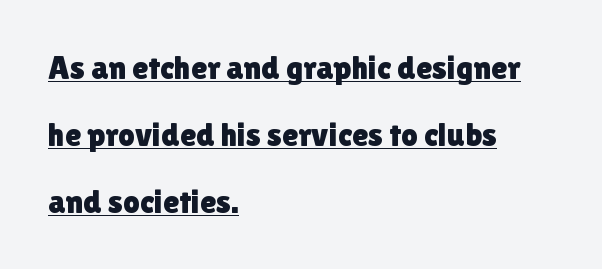
{"serif": "no", "italic": "no", "width": "normal", "x_height": "medium", "monospaced": "no", "underline": "yes", "align": "left", "line_spacing": "loose", "line_spacing_ratio": 2.03, "letter_spacing": "normal", "letter_spacing_em": 0.0, "glyph_px": 33}
